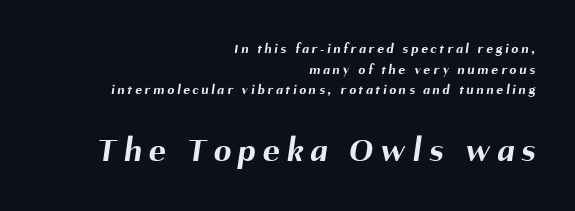
Honestly, there is no underline to notice here at all. The characters look thick and weighty, a clear bold. A typesetter would call this proportional, since set widths differ per character. Students, observe: this is what conventionally led text looks like. Type size steps up from the first block to the second. The lines in this sample share a right terminus and differ only in where they begin.
